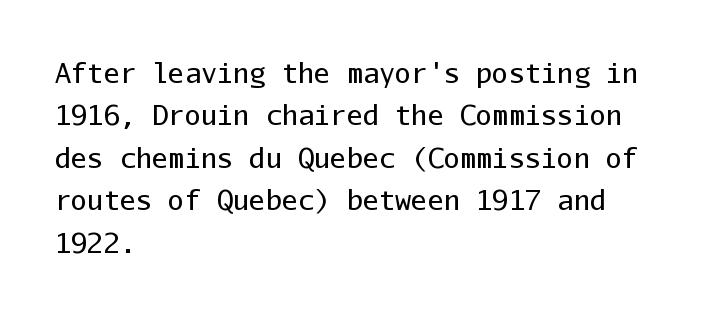
The image shows 27 px text type, upright; set left-aligned, normal line spacing (1.57x), normal letter spacing, not underlined.
